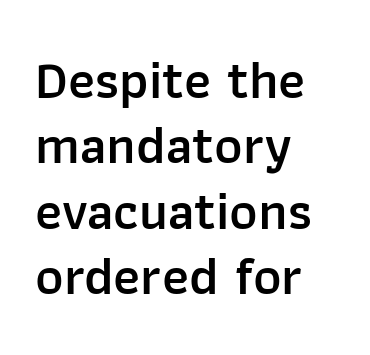
The image shows 54 px semibold sans-serif type, upright; set left-aligned, line spacing 1.21x, normal letter spacing, not underlined; low stroke contrast and a medium x-height.
